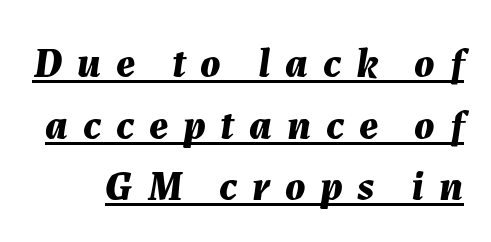
{"italic": "yes", "lean": "right", "slant_degrees": 7, "bold": "yes", "weight": "bold", "width": "normal", "stroke_contrast": "medium", "x_height": "medium", "monospaced": "no", "underline": "yes", "line_spacing": "normal", "line_spacing_ratio": 1.47, "letter_spacing": "wide", "letter_spacing_em": 0.35, "glyph_px": 42}
